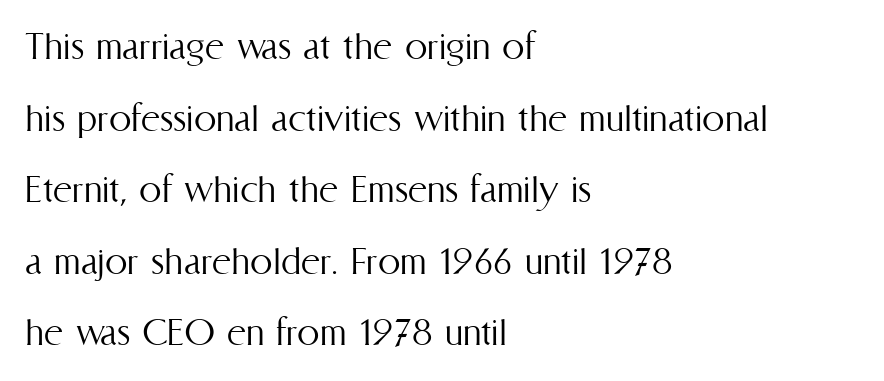
{"italic": "no", "bold": "no", "weight": "light", "width": "condensed", "stroke_contrast": "medium", "x_height": "medium", "monospaced": "no", "underline": "no", "align": "left", "line_spacing": "normal", "line_spacing_ratio": 1.59, "letter_spacing": "normal", "letter_spacing_em": 0.0, "glyph_px": 45}
